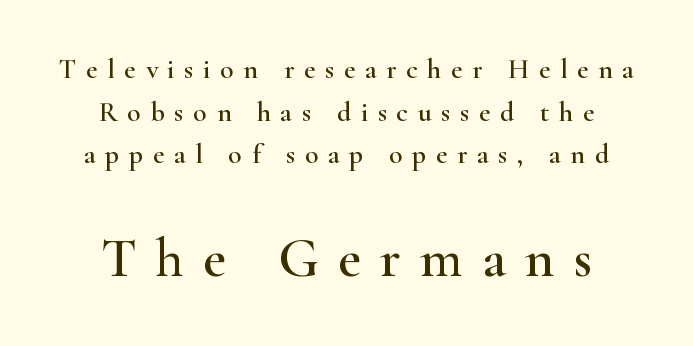
{"serif": "yes", "italic": "no", "width": "wide", "stroke_contrast": "high", "x_height": "small", "monospaced": "no", "underline": "no", "align": "center", "line_spacing": "normal", "line_spacing_ratio": 1.52, "letter_spacing": "wide", "letter_spacing_em": 0.34, "larger_block": "second", "size_ratio": 2.0, "glyph_px": 56}
